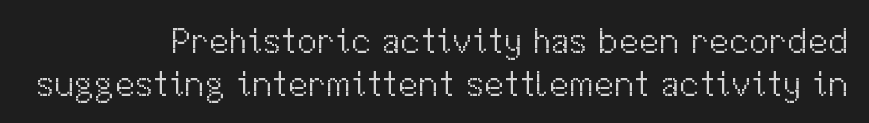
The image shows 36 px light sans-serif type, upright; set right-aligned, line spacing 1.2x, normal letter spacing, not underlined; medium stroke contrast and a medium x-height.
